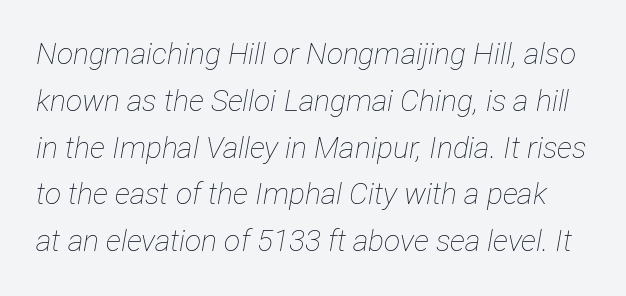
Q: Is the text bold? A: No.
Q: Is the text italic (slanted)? A: Yes, it leans right by about 12 degrees.
Q: Is the text underlined? A: No.
Q: Is the spacing between letters normal or unusually wide? A: Normal.
Q: Is the spacing between lines tight, normal or loose? A: Normal.
Q: Width (condensed, normal, or wide)? A: Condensed.
Q: Stroke contrast? A: Low.
Q: x-height? A: Medium.
Q: Monospaced? A: No.
